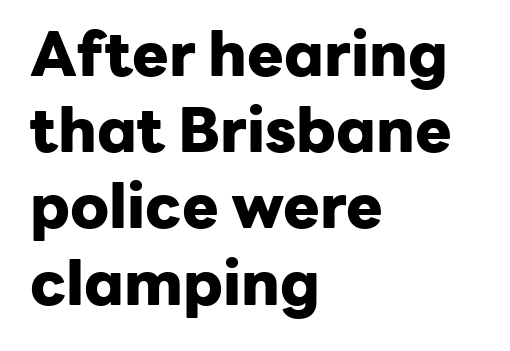
The image shows 61 px heavy sans-serif type, upright; set left-aligned, normal line spacing (1.25x), normal letter spacing, not underlined; low stroke contrast and a medium x-height.
